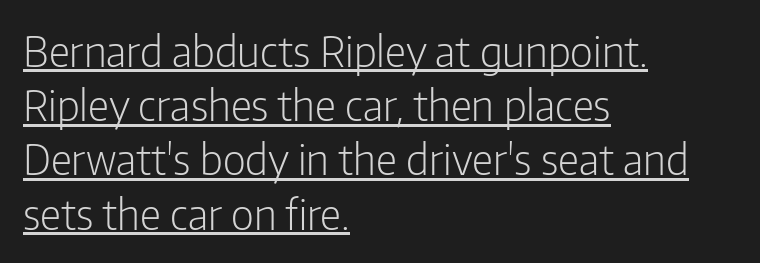
The image shows 42 px light, condensed sans-serif type, upright; set left-aligned, normal line spacing (1.29x), normal letter spacing, underlined; low stroke contrast and a medium x-height.
